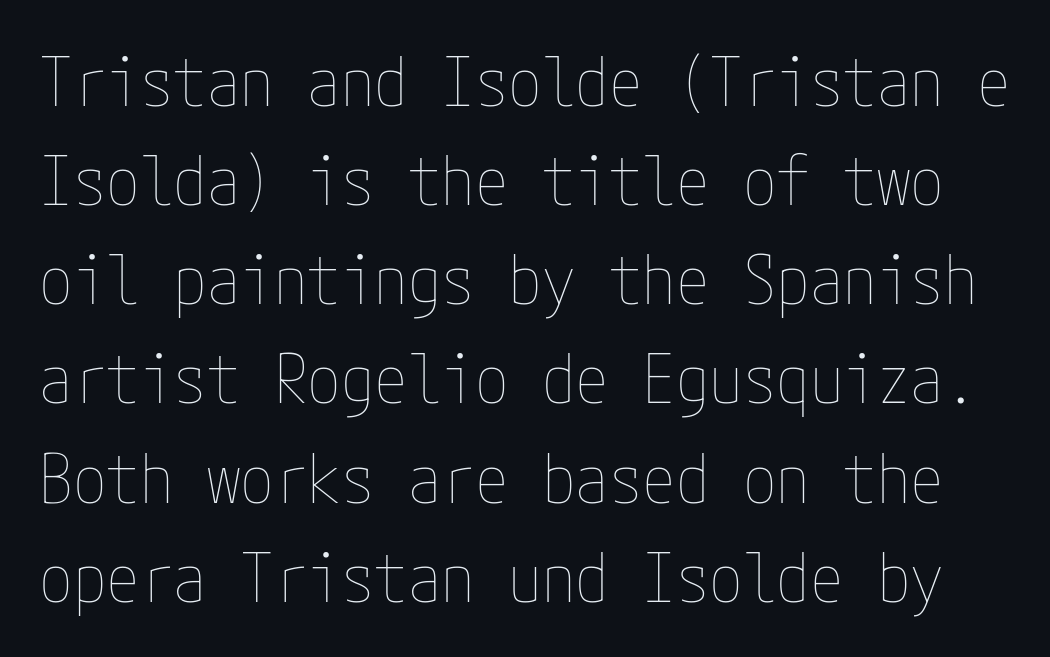
{"italic": "no", "bold": "no", "weight": "thin", "width": "condensed", "stroke_contrast": "low", "x_height": "medium", "underline": "no", "line_spacing": "normal", "line_spacing_ratio": 1.48, "letter_spacing": "normal", "letter_spacing_em": 0.0, "glyph_px": 67}
